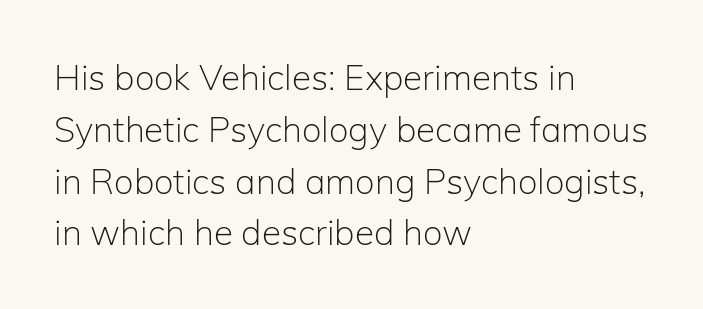
{"serif": "no", "italic": "no", "bold": "no", "weight": "light", "width": "normal", "stroke_contrast": "low", "x_height": "medium", "monospaced": "no", "underline": "no", "align": "left", "line_spacing": "normal", "line_spacing_ratio": 1.48, "letter_spacing": "normal", "letter_spacing_em": 0.0, "glyph_px": 35}
